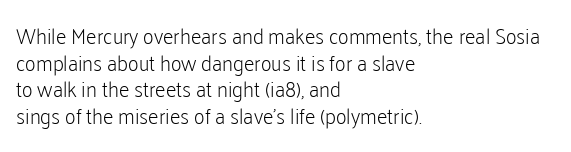
{"italic": "no", "bold": "no", "underline": "no", "align": "left", "line_spacing": "normal", "line_spacing_ratio": 1.27, "letter_spacing": "normal", "letter_spacing_em": 0.0, "glyph_px": 21}
